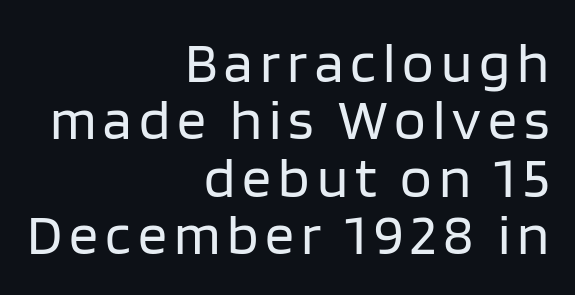
The typography opts for an upright posture over an oblique one. This is not heavy type; no bold has been used. Bare-footed words on every line. Looks like regular typesetting: each glyph gets only the width it needs. Summary of vertical rhythm: compact, with narrow interline spacing.
